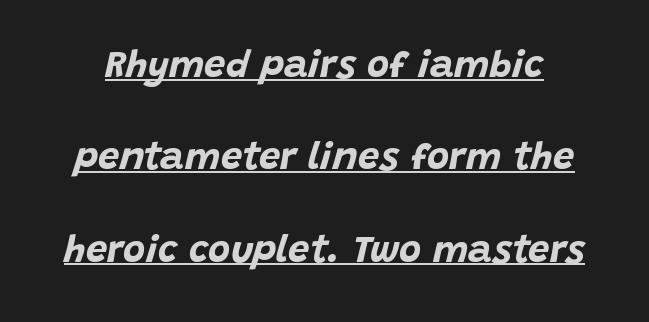
{"italic": "yes", "lean": "right", "slant_degrees": 15, "bold": "yes", "weight": "bold", "width": "normal", "stroke_contrast": "low", "x_height": "large", "monospaced": "no", "underline": "yes", "line_spacing": "loose", "line_spacing_ratio": 2.43, "letter_spacing": "normal", "letter_spacing_em": 0.0, "glyph_px": 38}
